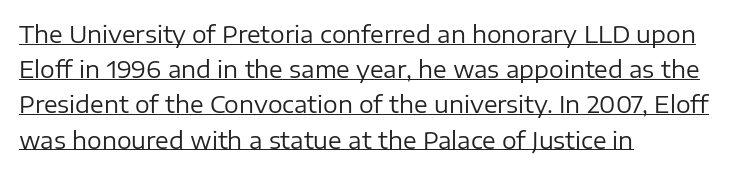
The image shows 23 px text type, upright; set left-aligned, normal line spacing (1.53x), normal letter spacing, underlined.
